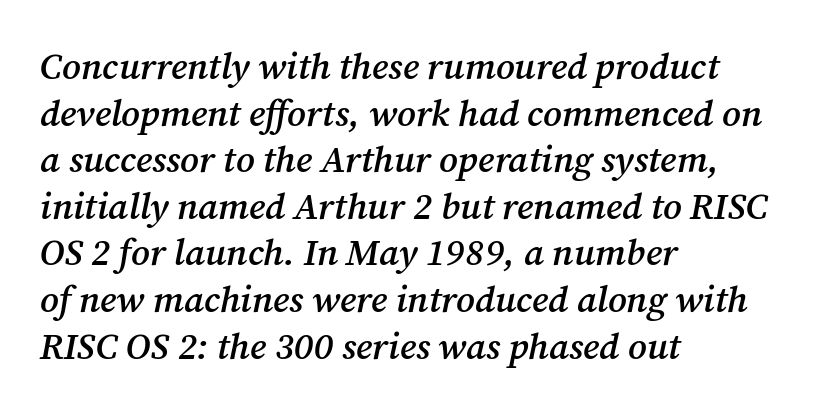
The image shows 37 px semibold serif type, italic (leaning right); set left-aligned, normal line spacing (1.26x), normal letter spacing, not underlined; medium stroke contrast and a medium x-height.
